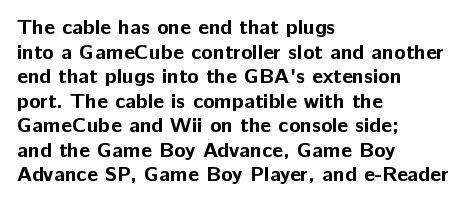
The gaps between neighbouring characters are ordinary and unremarkable. Caption: multi-line text, flush left, ragged right. The passage shown is not underscored anywhere. These lines carry a lot of weight — the face is fully bold.
